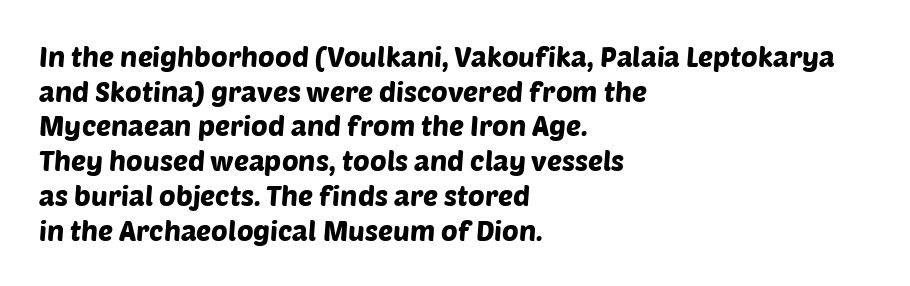
Q: Is the typeface a serif or a sans-serif typeface? A: Sans-serif.
Q: Is the text underlined? A: No.
Q: How is the paragraph aligned? A: Left-aligned.
Q: Is the spacing between letters normal or unusually wide? A: Normal.
Q: Width (condensed, normal, or wide)? A: Normal.
Q: Stroke contrast? A: Low.
Q: x-height? A: Large.
Q: Monospaced? A: No.
